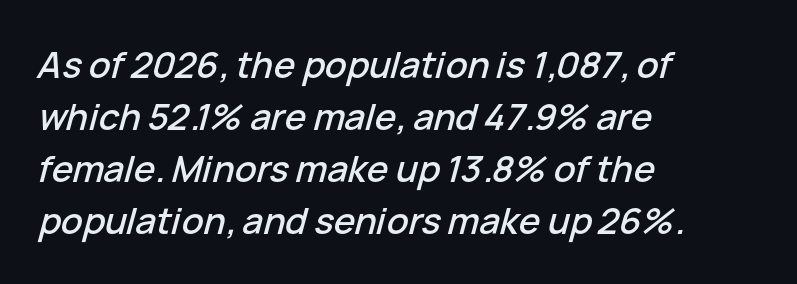
Q: Is the text italic (slanted)? A: Yes, it leans right by about 15 degrees.
Q: Is the text underlined? A: No.
Q: How is the paragraph aligned? A: Left-aligned.
Q: Is the spacing between letters normal or unusually wide? A: Normal.
Q: Is the spacing between lines tight, normal or loose? A: Normal.
Q: Width (condensed, normal, or wide)? A: Normal.
Q: Stroke contrast? A: Low.
Q: x-height? A: Medium.
Q: Monospaced? A: No.
